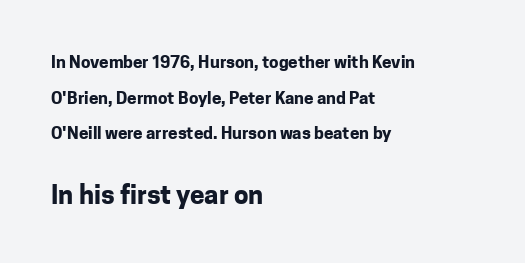
The image shows 26 px bold type, upright; set left-aligned, loose line spacing (2.09x), normal letter spacing, not underlined; the second (bottom) block is 1.53x larger.
